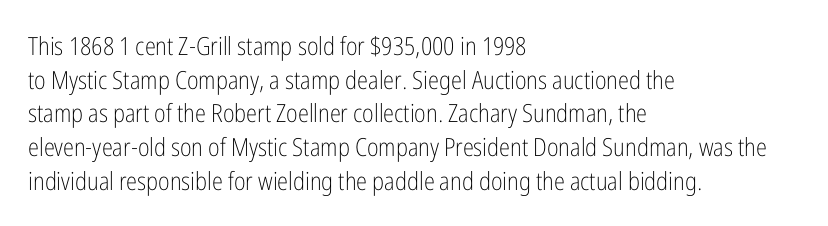
The image shows 25 px text type, upright; set left-aligned, normal line spacing (1.35x), normal letter spacing, not underlined.
